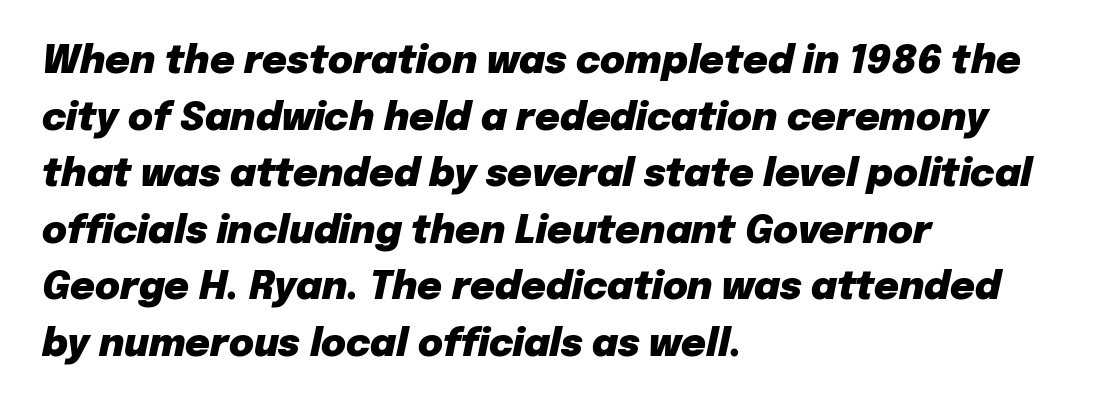
The image shows 38 px heavy type, italic (leaning right); set left-aligned, normal line spacing (1.49x), normal letter spacing, not underlined; low stroke contrast and a medium x-height.
